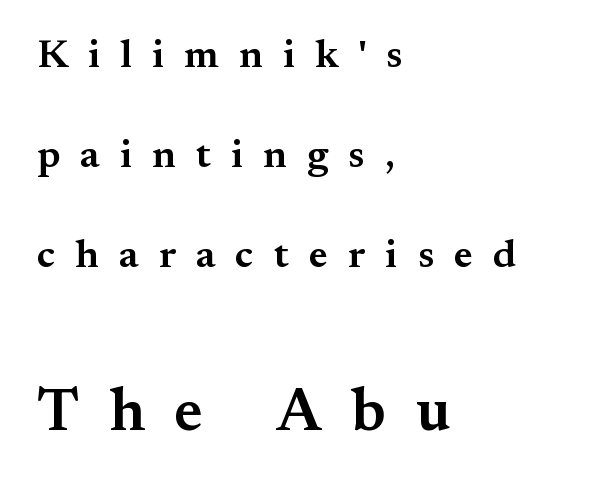
Q: Is the text bold? A: Semi-bold.
Q: Is the text italic (slanted)? A: No, it is upright.
Q: Is the typeface a serif or a sans-serif typeface? A: Serif.
Q: Is the text underlined? A: No.
Q: How is the paragraph aligned? A: Left-aligned.
Q: Is the spacing between letters normal or unusually wide? A: Unusually wide.
Q: Is the spacing between lines tight, normal or loose? A: Loose.
Q: Which block of text is set in a larger size, the first (top) or the second (bottom)? A: The second (bottom) one.
Q: Width (condensed, normal, or wide)? A: Normal.
Q: Stroke contrast? A: Medium.
Q: x-height? A: Small.
Q: Monospaced? A: No.
